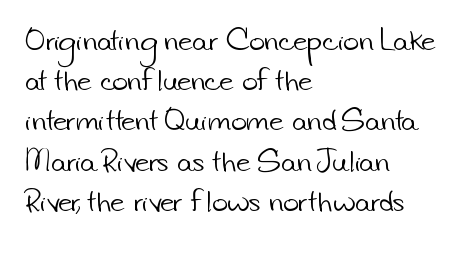
{"bold": "no", "underline": "no", "align": "left", "line_spacing": "normal", "line_spacing_ratio": 1.49, "letter_spacing": "normal", "letter_spacing_em": 0.0, "glyph_px": 27}
